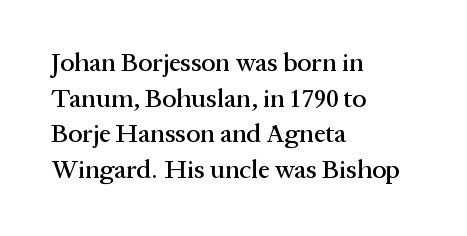
The image shows 26 px text type, upright; set left-aligned, normal line spacing (1.37x), normal letter spacing, not underlined.
